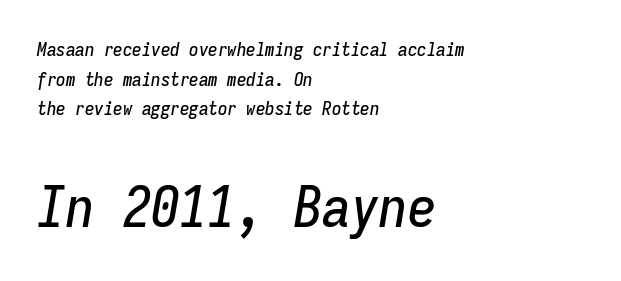
Horizontal alignment here is leftward, the default for most running prose. Note the uniform advance width — an 'i' takes as much space as an 'm'. Quick note: underline off. The second block has been scaled up relative to the first. Tracking value appears to be zero — textbook default spacing.
